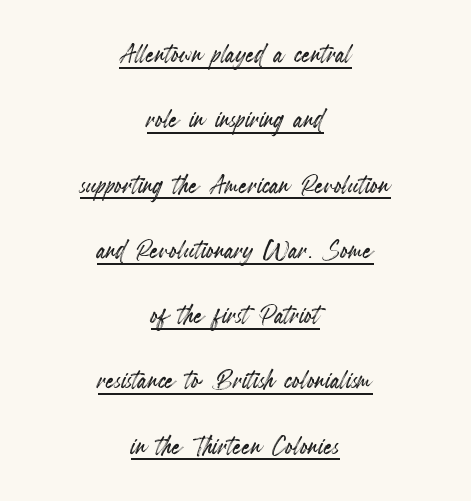
No extra tracking has been applied to these lines. Interline gaps are noticeably wide in this sample. The glyphs are accompanied by a horizontal stroke just below them. Looks like regular typesetting: each glyph gets only the width it needs. A centered setting, common on invitations and titles, is used for this passage.
